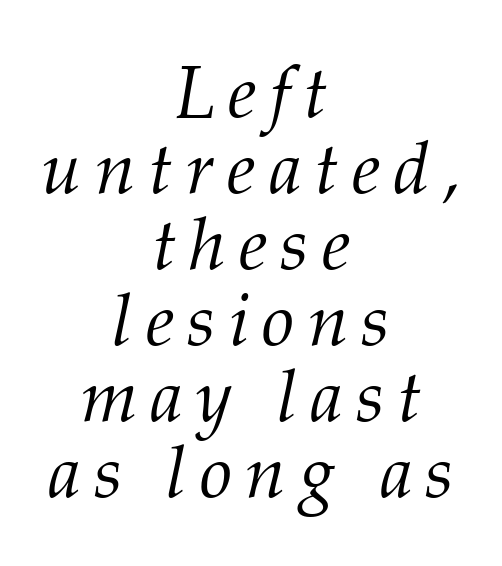
{"serif": "yes", "italic": "yes", "lean": "right", "slant_degrees": 12, "bold": "no", "weight": "light", "width": "normal", "stroke_contrast": "medium", "x_height": "medium", "monospaced": "no", "underline": "no", "align": "center", "line_spacing": "tight", "line_spacing_ratio": 1.04, "glyph_px": 73}
